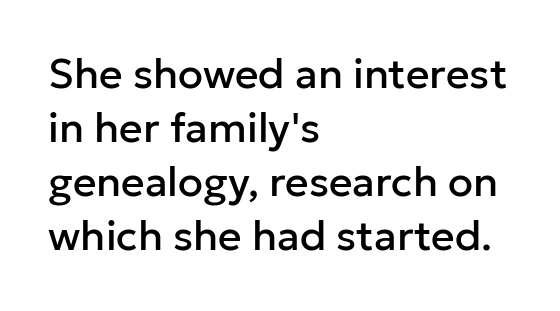
The characters display no serif detailing; their extremities are plain. These lines are rendered in a variable-pitch font. Interline gaps are of average width in this sample. Italic? Not at all — the glyphs are vertical.
